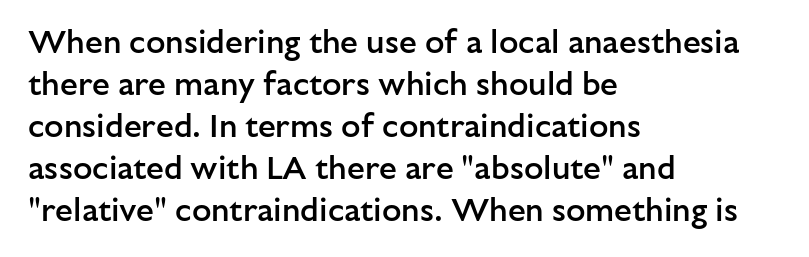
Q: Is the text bold? A: Semi-bold.
Q: Is the text italic (slanted)? A: No, it is upright.
Q: Is the typeface a serif or a sans-serif typeface? A: Sans-serif.
Q: Is the text underlined? A: No.
Q: How is the paragraph aligned? A: Left-aligned.
Q: Is the spacing between letters normal or unusually wide? A: Normal.
Q: Is the spacing between lines tight, normal or loose? A: Normal.
Q: Width (condensed, normal, or wide)? A: Normal.
Q: Stroke contrast? A: Low.
Q: x-height? A: Medium.
Q: Monospaced? A: No.
